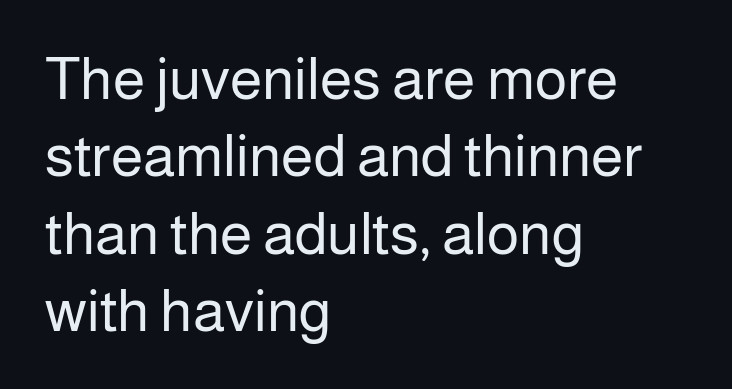
The face used here is proportionally spaced, like ordinary book or web type. Counters stay open thanks to moderate or lighter strokes. The horizontal fit of the characters is conventional and even. Examine the stroke ends and you'll find no serifs.
